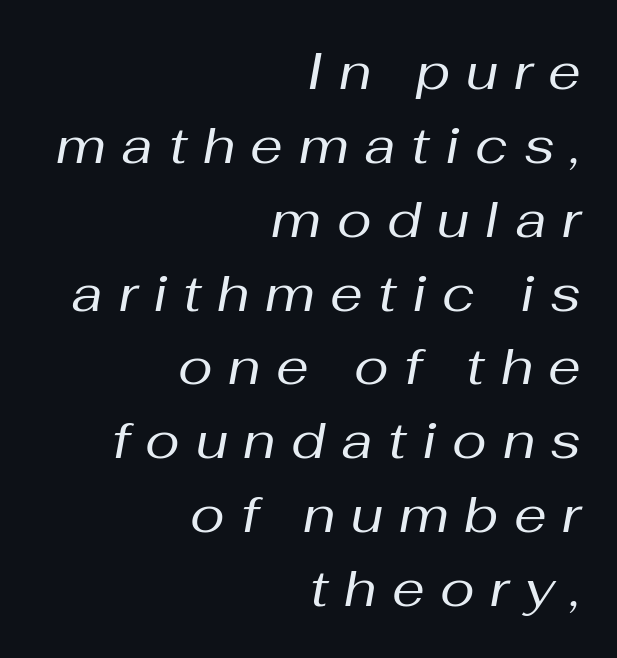
The passage shown is not underscored anywhere. These lines are rendered in a variable-pitch font. Reading down the column, the eye jumps a familiar distance to each next line. No chunkiness to these letters — they're not bold. The passage shown has open, widely tracked lettering throughout. The rag falls on the left side of this text block.
